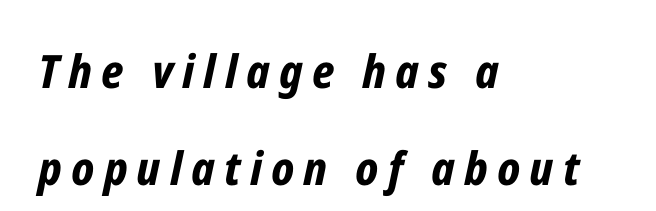
The image shows 46 px bold, condensed type, italic (leaning right); set left-aligned, loose line spacing (2.11x), unusually wide letter spacing (+0.2 em), not underlined; low stroke contrast and a medium x-height.
